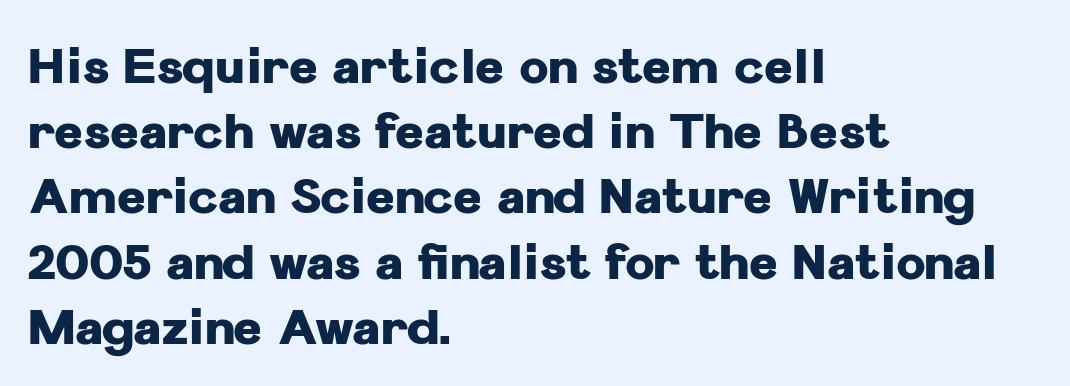
The image shows 49 px heavy sans-serif type, upright; set left-aligned, normal line spacing (1.33x), normal letter spacing, not underlined; low stroke contrast and a medium x-height.
